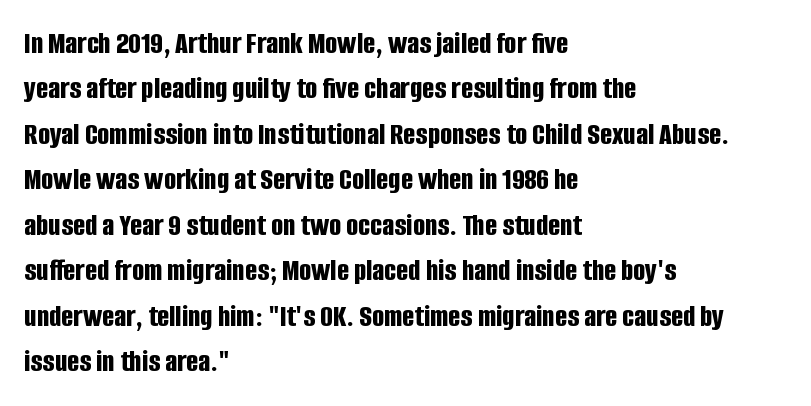
The rendering keeps characters at their native spacing. Does the type have serifs? No, each stem ends abruptly. All the whitespace from short lines collects on the right. Normally led — the rows are evenly, conventionally spaced. The foot of each line stays bare and open.
